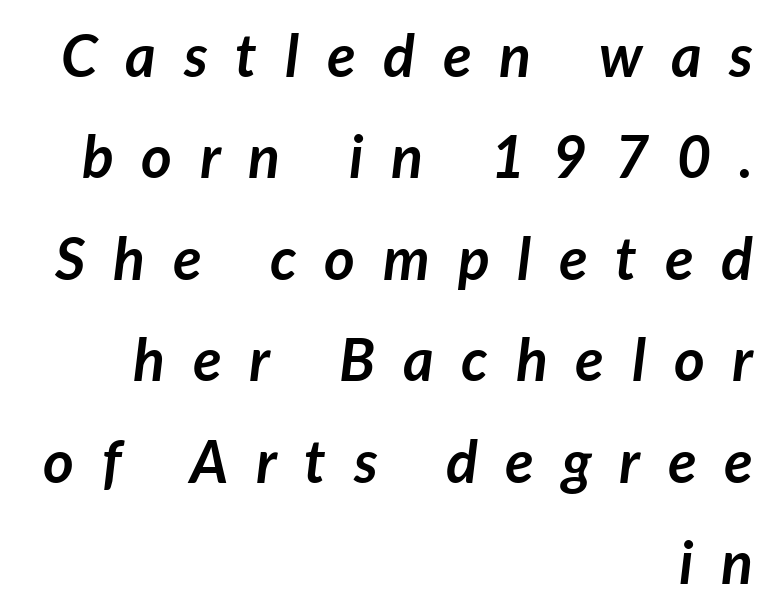
One-word summary of the alignment: right. Inter-character spacing is expanded well beyond the font's built-in metrics. The typesetting leans heavy: a genuine bold. Each row of text sits above clean, open space. The passage shown is typed in a proportional face where columns would drift.
